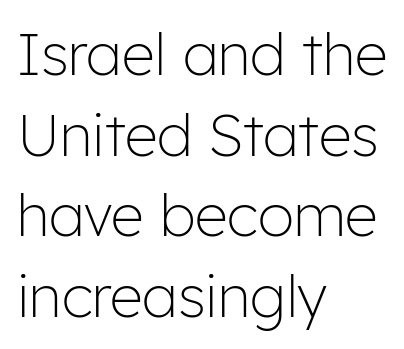
{"serif": "no", "italic": "no", "bold": "no", "weight": "light", "width": "normal", "stroke_contrast": "low", "x_height": "medium", "monospaced": "no", "underline": "no", "align": "left", "line_spacing": "normal", "line_spacing_ratio": 1.39, "letter_spacing": "normal", "letter_spacing_em": 0.0, "glyph_px": 58}
